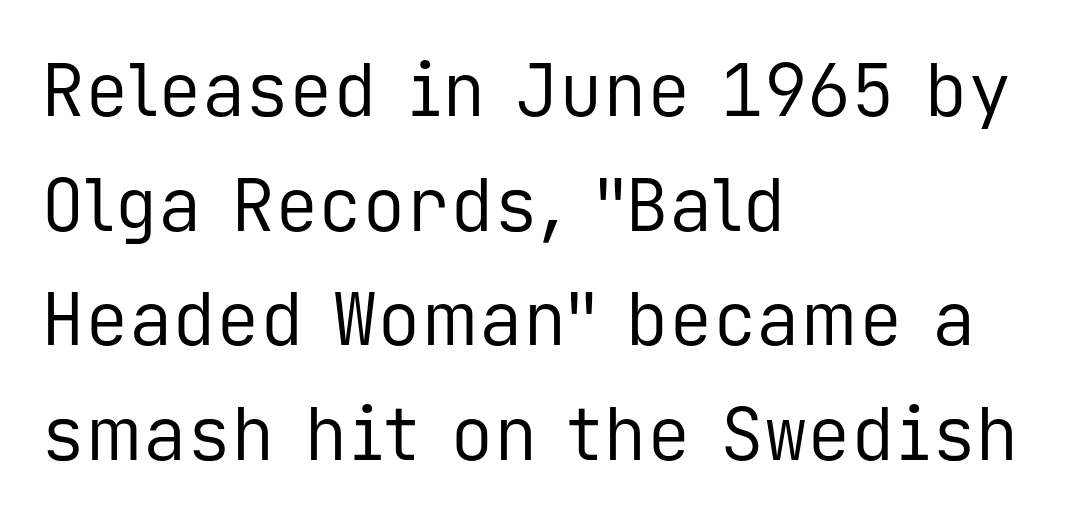
This is the regular roman posture of the typeface. No word sits above an underline. On a weight scale, this lands at 450 or below. Monospaced: the letters line up in strict vertical columns. Observe the absence of serifs on each vertical stroke in this sample. The lines in this sample share a left origin and differ only in where they stop.
